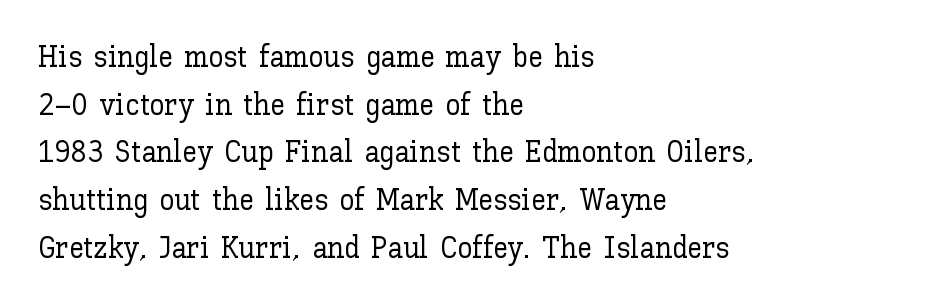
{"italic": "no", "width": "normal", "stroke_contrast": "low", "x_height": "medium", "monospaced": "no", "underline": "no", "align": "left", "line_spacing": "normal", "line_spacing_ratio": 1.59, "letter_spacing": "normal", "letter_spacing_em": 0.0, "glyph_px": 30}
